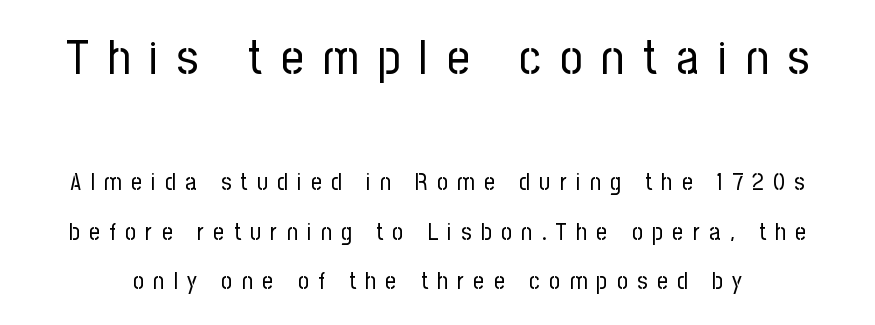
Q: Is the text bold? A: No.
Q: Is the text italic (slanted)? A: No, it is upright.
Q: Is the typeface a serif or a sans-serif typeface? A: Sans-serif.
Q: Is the text underlined? A: No.
Q: Is the spacing between letters normal or unusually wide? A: Unusually wide.
Q: Is the spacing between lines tight, normal or loose? A: Loose.
Q: Which block of text is set in a larger size, the first (top) or the second (bottom)? A: The first (top) one.
Q: Width (condensed, normal, or wide)? A: Condensed.
Q: Stroke contrast? A: Low.
Q: x-height? A: Medium.
Q: Monospaced? A: No.
